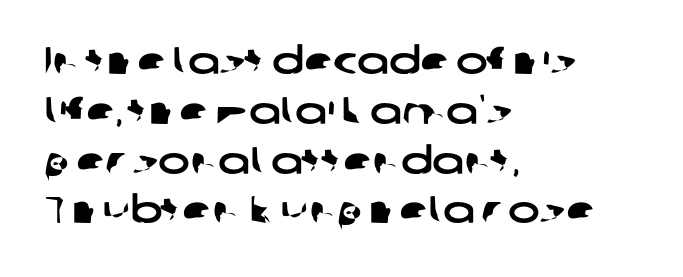
Descenders hang freely into open space. Leading: standard. These lines are rendered in a variable-pitch font. The rendering keeps characters at their native spacing. Leftover space on each line is placed entirely after the last word. Nothing sits at the stroke ends, so this counts as sans-serif.
